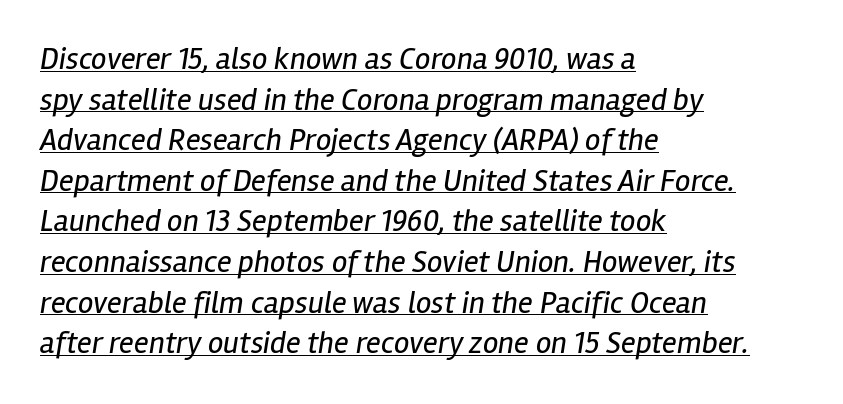
{"italic": "yes", "lean": "right", "slant_degrees": 12, "bold": "no", "weight": "regular", "width": "condensed", "stroke_contrast": "low", "x_height": "medium", "monospaced": "no", "underline": "yes", "align": "left", "line_spacing": "normal", "line_spacing_ratio": 1.31, "letter_spacing": "normal", "letter_spacing_em": 0.0, "glyph_px": 31}
